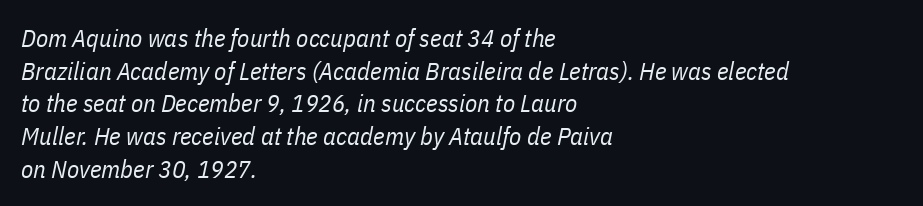
The words here are not underlined. Each word holds together tightly as a unit, with standard inter-letter gaps. Evenly set lines give the paragraph a standard silhouette. An italicized treatment has been applied to the whole sample.
